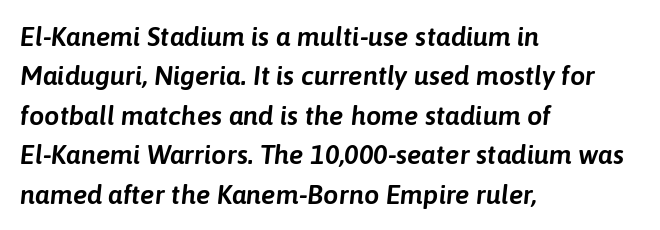
The gaps between neighbouring characters are ordinary and unremarkable. Horizontal bands of white between lines are of average thickness. Designer's note — italics engaged. Reading down the block, your eye returns to a fixed left position each line. Glance below the letters and you will spot only blank space.
